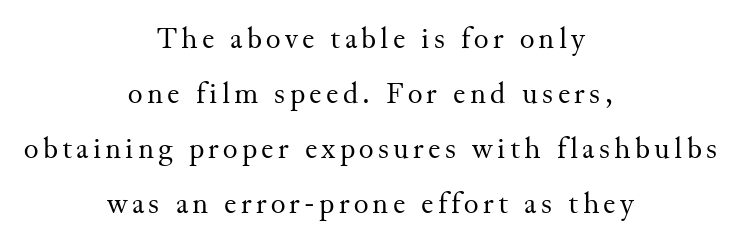
The image shows 31 px regular-weight serif type, upright; set centered, line spacing 1.77x, not underlined; medium stroke contrast and a small x-height.
